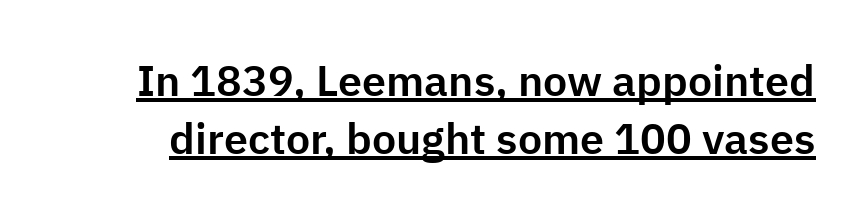
Q: Is the text italic (slanted)? A: No, it is upright.
Q: Is the typeface a serif or a sans-serif typeface? A: Sans-serif.
Q: Is the text underlined? A: Yes.
Q: Is the spacing between letters normal or unusually wide? A: Normal.
Q: Is the spacing between lines tight, normal or loose? A: Normal.
Q: Width (condensed, normal, or wide)? A: Normal.
Q: Stroke contrast? A: Low.
Q: x-height? A: Medium.
Q: Monospaced? A: No.
